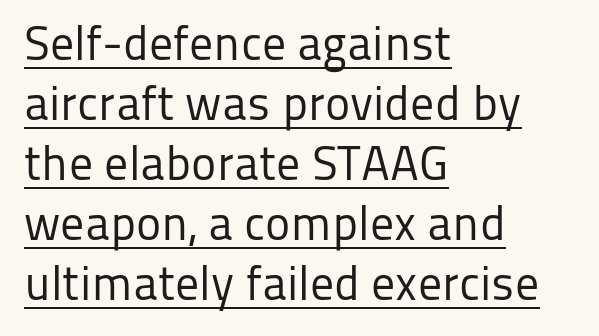
This is the regular roman posture of the typeface. Looks like someone drew a line under every word here. Each letter keeps its own natural width here, so spacing adapts to shape. Letters have the restrained weight of plain body copy at most. Leading: standard.
